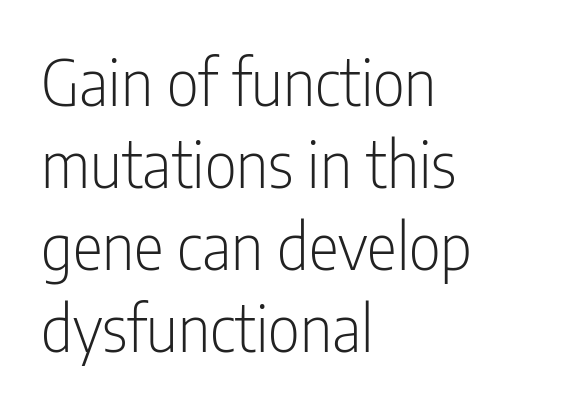
{"serif": "no", "italic": "no", "bold": "no", "weight": "light", "width": "condensed", "stroke_contrast": "low", "x_height": "medium", "monospaced": "no", "underline": "no", "align": "left", "line_spacing": "normal", "line_spacing_ratio": 1.3, "letter_spacing": "normal", "letter_spacing_em": 0.0, "glyph_px": 63}
